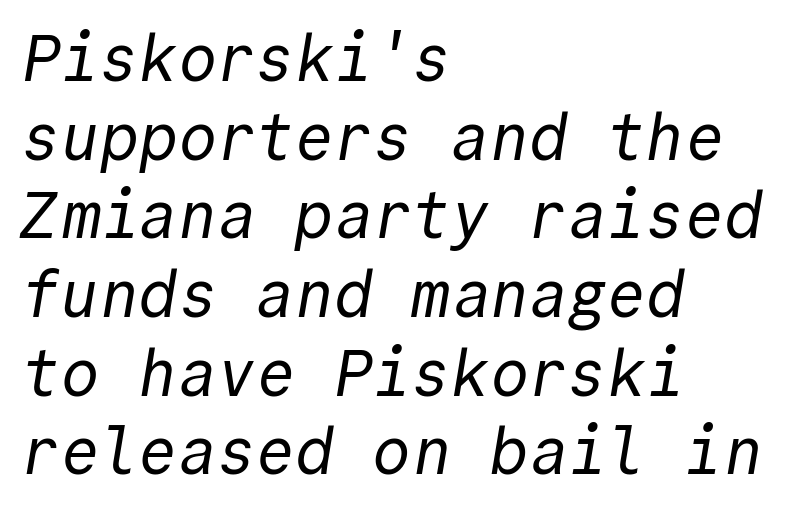
{"serif": "no", "bold": "no", "weight": "regular", "width": "normal", "x_height": "medium", "monospaced": "yes", "underline": "no", "align": "left", "line_spacing_ratio": 1.21, "letter_spacing": "normal", "letter_spacing_em": 0.0, "glyph_px": 65}
